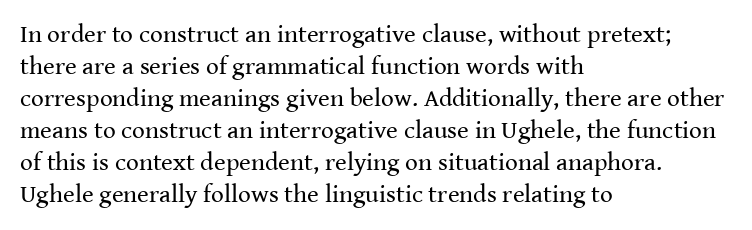
Glance below the letters and you will spot only blank space. The weight tops out at a normal text grade. Teacher's note: observe the even left margin — that is flush-left alignment. Interline gaps are of average width in this sample. In terms of posture, this sample is upright.
